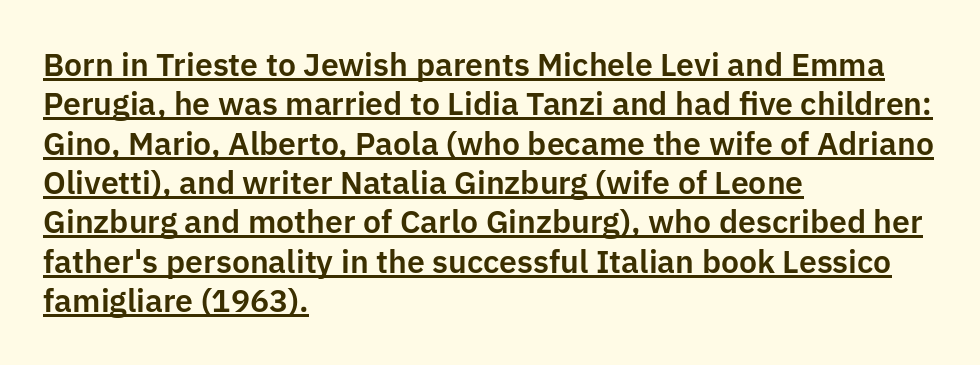
Q: Is the text italic (slanted)? A: No, it is upright.
Q: Is the typeface a serif or a sans-serif typeface? A: Sans-serif.
Q: Is the text underlined? A: Yes.
Q: How is the paragraph aligned? A: Left-aligned.
Q: Is the spacing between letters normal or unusually wide? A: Normal.
Q: Width (condensed, normal, or wide)? A: Normal.
Q: Stroke contrast? A: Low.
Q: x-height? A: Medium.
Q: Monospaced? A: No.
